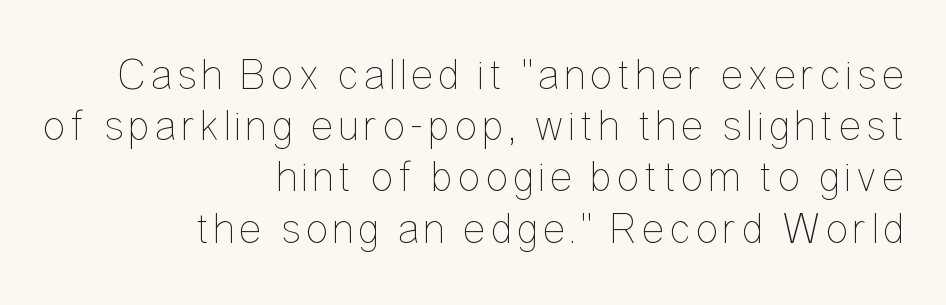
The image shows 43 px thin, condensed type, upright; set right-aligned, line spacing 1.19x, not underlined; low stroke contrast and a medium x-height.
